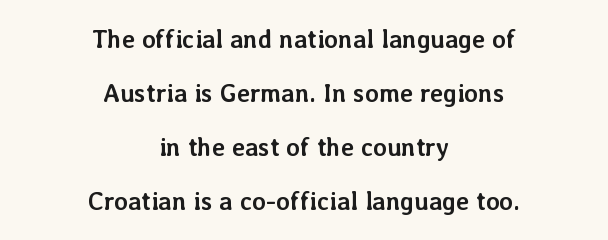
The typesetter chose a symmetrical, centered arrangement here. Stroke thickness is high; the sample reads as a true bold. The space between consecutive lines is lavish. Upright lettering throughout. The line texture is even and compact thanks to regular tracking.
